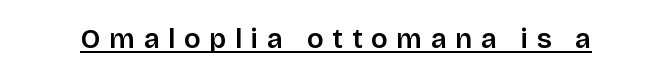
Q: Is the text bold? A: Semi-bold.
Q: Is the text italic (slanted)? A: No, it is upright.
Q: Is the typeface a serif or a sans-serif typeface? A: Sans-serif.
Q: Is the text underlined? A: Yes.
Q: Is the spacing between letters normal or unusually wide? A: Unusually wide.
Q: Width (condensed, normal, or wide)? A: Normal.
Q: Stroke contrast? A: Low.
Q: x-height? A: Large.
Q: Monospaced? A: No.
